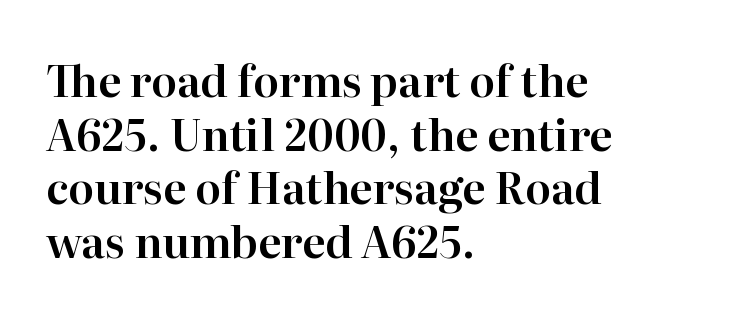
The lettering stays uniformly vertical, giving the passage a roman look. This sample uses plain, unmodified letter spacing. Leftover space on each line is placed entirely after the last word. Glance below the letters and you will spot only blank space.
